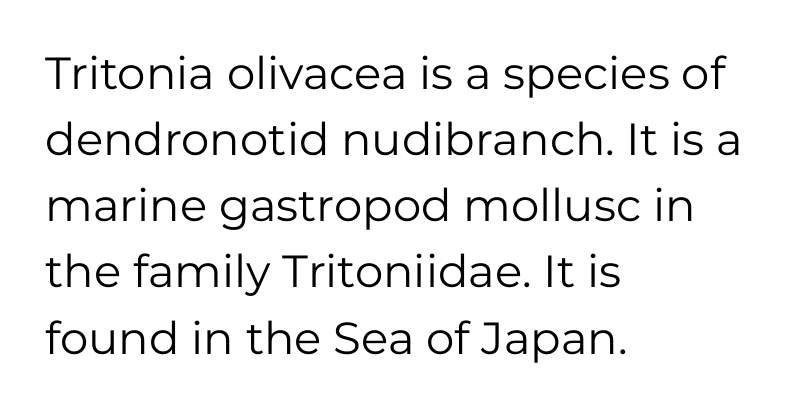
Q: Is the text bold? A: No.
Q: Is the text italic (slanted)? A: No, it is upright.
Q: Is the typeface a serif or a sans-serif typeface? A: Sans-serif.
Q: Is the text underlined? A: No.
Q: How is the paragraph aligned? A: Left-aligned.
Q: Is the spacing between letters normal or unusually wide? A: Normal.
Q: Is the spacing between lines tight, normal or loose? A: Normal.
Q: Width (condensed, normal, or wide)? A: Normal.
Q: Stroke contrast? A: Low.
Q: x-height? A: Medium.
Q: Monospaced? A: No.
